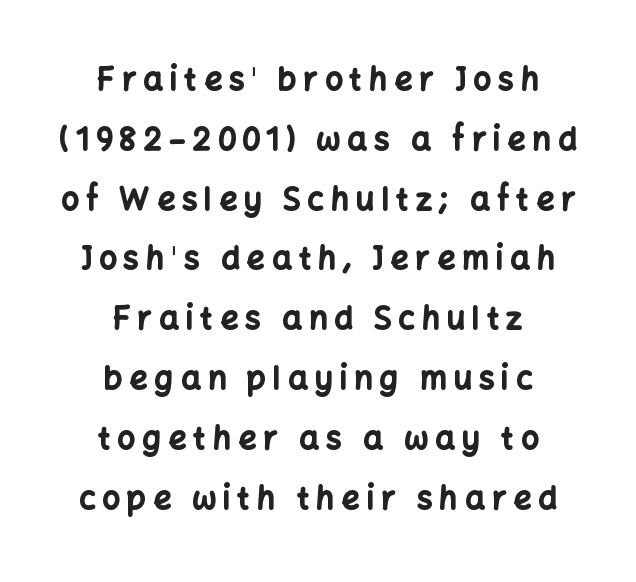
Q: Is the text bold? A: Yes.
Q: Is the text italic (slanted)? A: No, it is upright.
Q: Is the typeface a serif or a sans-serif typeface? A: Sans-serif.
Q: Is the text underlined? A: No.
Q: How is the paragraph aligned? A: Centered.
Q: Is the spacing between letters normal or unusually wide? A: Unusually wide.
Q: Is the spacing between lines tight, normal or loose? A: Loose.
Q: Width (condensed, normal, or wide)? A: Normal.
Q: Stroke contrast? A: Low.
Q: x-height? A: Medium.
Q: Monospaced? A: No.
